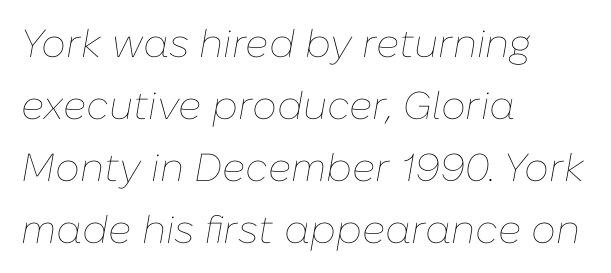
{"italic": "yes", "lean": "right", "slant_degrees": 10, "bold": "no", "weight": "thin", "width": "normal", "stroke_contrast": "low", "x_height": "medium", "monospaced": "no", "underline": "no", "align": "left", "line_spacing": "normal", "line_spacing_ratio": 1.59, "letter_spacing": "normal", "letter_spacing_em": 0.0, "glyph_px": 39}
